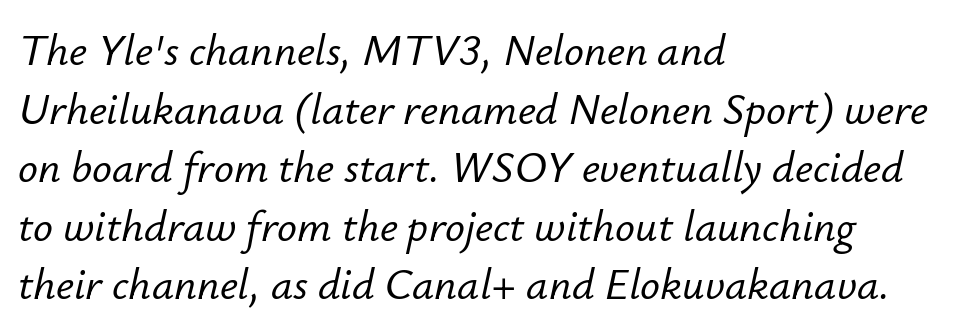
Q: Is the text italic (slanted)? A: Yes, it leans right by about 12 degrees.
Q: Is the text underlined? A: No.
Q: How is the paragraph aligned? A: Left-aligned.
Q: Is the spacing between letters normal or unusually wide? A: Normal.
Q: Is the spacing between lines tight, normal or loose? A: Normal.
Q: Width (condensed, normal, or wide)? A: Normal.
Q: Stroke contrast? A: Low.
Q: x-height? A: Small.
Q: Monospaced? A: No.
